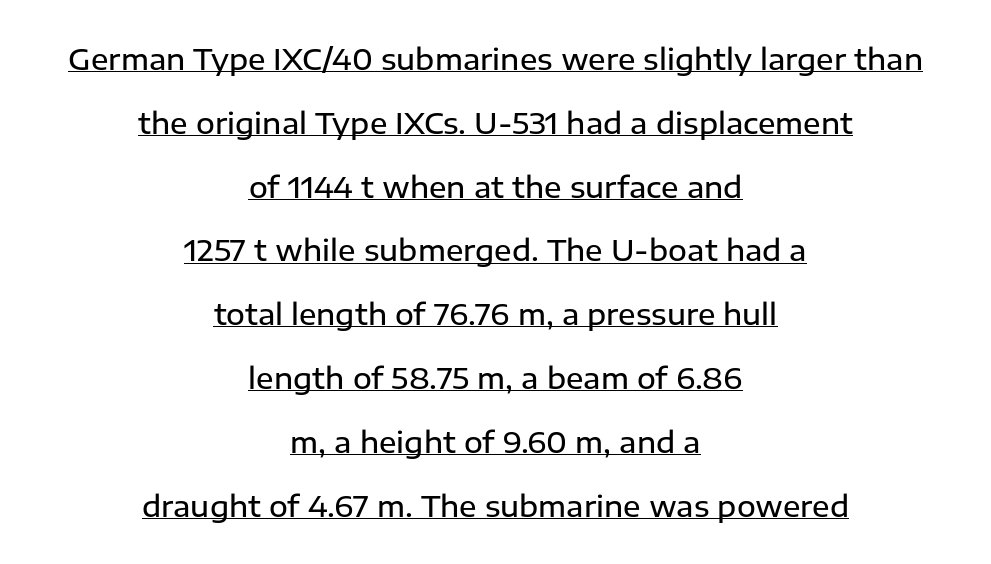
Ordinary non-slanted type is in use. Horizontal alignment here is central, giving a formal, balanced look. In designer terms, the underline attribute is active on this setting. Character widths vary here, with narrow letters taking less room than wide ones. Inter-character spacing is left at the font's built-in metrics. The vertical gap from one line to the next is large.
